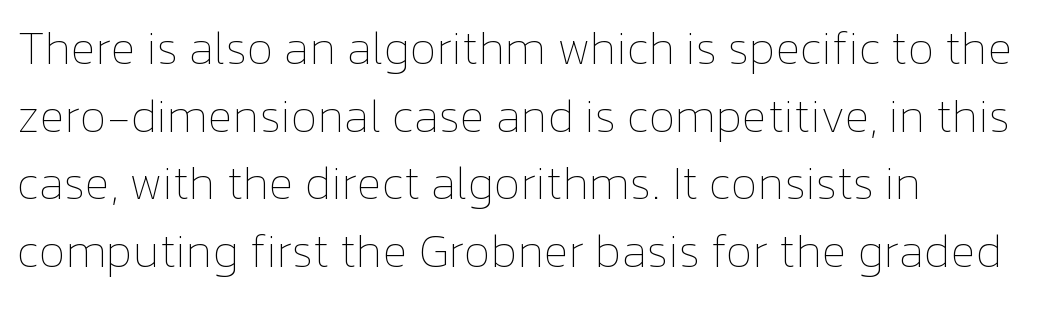
Q: Is the text bold? A: No.
Q: Is the text italic (slanted)? A: No, it is upright.
Q: Is the text underlined? A: No.
Q: How is the paragraph aligned? A: Left-aligned.
Q: Is the spacing between letters normal or unusually wide? A: Normal.
Q: Is the spacing between lines tight, normal or loose? A: Normal.
Q: Width (condensed, normal, or wide)? A: Normal.
Q: Stroke contrast? A: Low.
Q: x-height? A: Medium.
Q: Monospaced? A: No.
